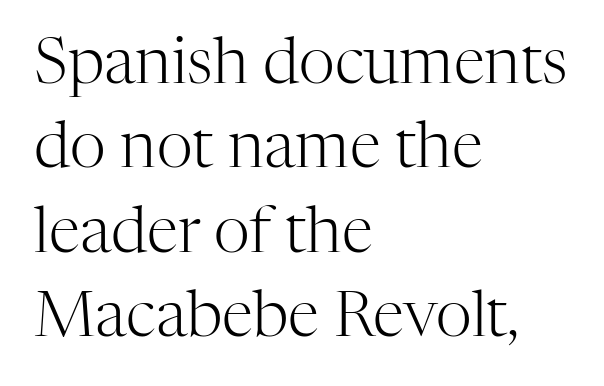
The image shows 63 px light serif type, upright; set left-aligned, normal line spacing (1.34x), normal letter spacing, not underlined; high stroke contrast and a medium x-height.
